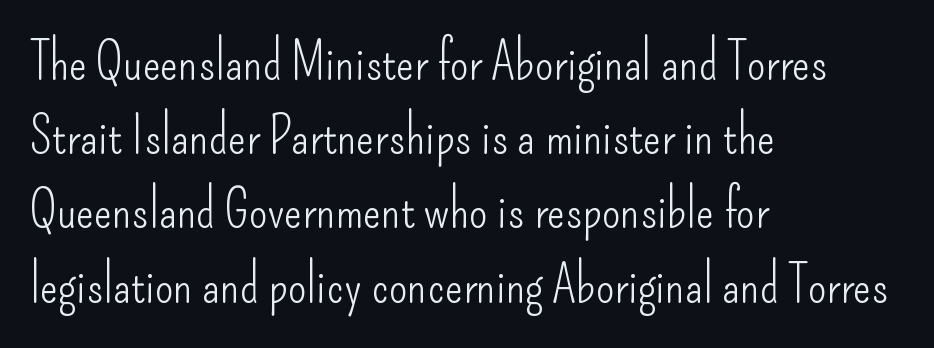
Q: Is the text bold? A: No.
Q: Is the text italic (slanted)? A: No, it is upright.
Q: Is the typeface a serif or a sans-serif typeface? A: Sans-serif.
Q: Is the text underlined? A: No.
Q: How is the paragraph aligned? A: Left-aligned.
Q: Is the spacing between letters normal or unusually wide? A: Normal.
Q: Is the spacing between lines tight, normal or loose? A: Normal.
Q: Width (condensed, normal, or wide)? A: Condensed.
Q: Stroke contrast? A: Low.
Q: x-height? A: Small.
Q: Monospaced? A: No.
